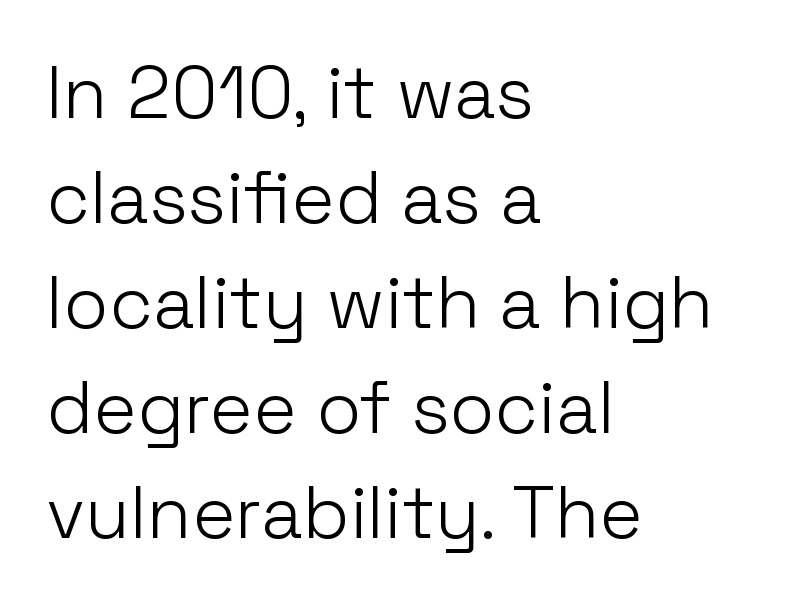
Q: Is the text bold? A: No.
Q: Is the text italic (slanted)? A: No, it is upright.
Q: Is the typeface a serif or a sans-serif typeface? A: Sans-serif.
Q: Is the text underlined? A: No.
Q: How is the paragraph aligned? A: Left-aligned.
Q: Is the spacing between letters normal or unusually wide? A: Normal.
Q: Is the spacing between lines tight, normal or loose? A: Normal.
Q: Width (condensed, normal, or wide)? A: Normal.
Q: Stroke contrast? A: Low.
Q: x-height? A: Medium.
Q: Monospaced? A: No.
